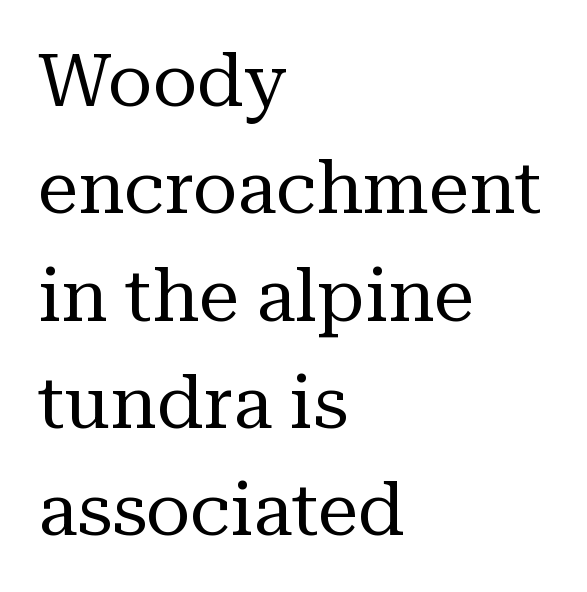
The image shows 73 px regular-weight serif type, upright; set left-aligned, normal line spacing (1.47x), normal letter spacing, not underlined; medium stroke contrast and a medium x-height.
